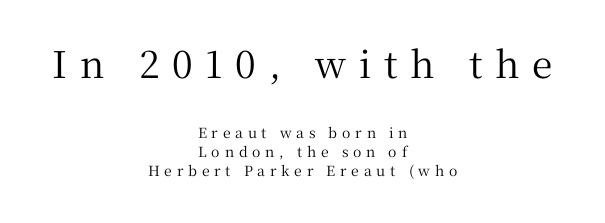
Q: Is the text italic (slanted)? A: No, it is upright.
Q: Is the typeface a serif or a sans-serif typeface? A: Serif.
Q: Is the text underlined? A: No.
Q: How is the paragraph aligned? A: Centered.
Q: Is the spacing between letters normal or unusually wide? A: Unusually wide.
Q: Is the spacing between lines tight, normal or loose? A: Normal.
Q: Which block of text is set in a larger size, the first (top) or the second (bottom)? A: The first (top) one.
Q: Width (condensed, normal, or wide)? A: Normal.
Q: Stroke contrast? A: Medium.
Q: x-height? A: Medium.
Q: Monospaced? A: No.
